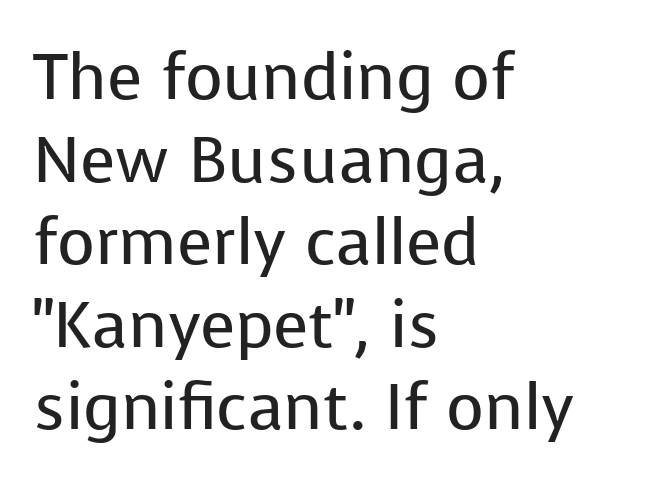
The image shows 65 px regular-weight sans-serif type, upright; set left-aligned, normal line spacing (1.27x), normal letter spacing, not underlined; low stroke contrast and a medium x-height.
